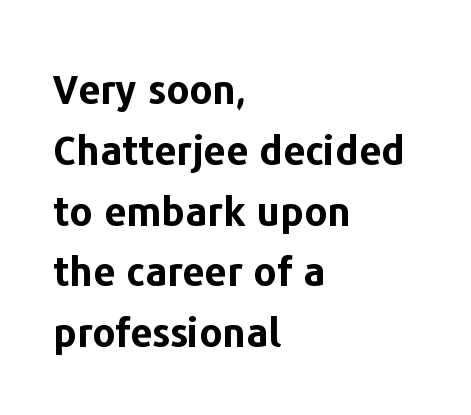
Q: Is the text bold? A: Yes.
Q: Is the text italic (slanted)? A: No, it is upright.
Q: Is the typeface a serif or a sans-serif typeface? A: Sans-serif.
Q: Is the text underlined? A: No.
Q: How is the paragraph aligned? A: Left-aligned.
Q: Is the spacing between letters normal or unusually wide? A: Normal.
Q: Is the spacing between lines tight, normal or loose? A: Normal.
Q: Width (condensed, normal, or wide)? A: Normal.
Q: Stroke contrast? A: Low.
Q: x-height? A: Medium.
Q: Monospaced? A: No.
